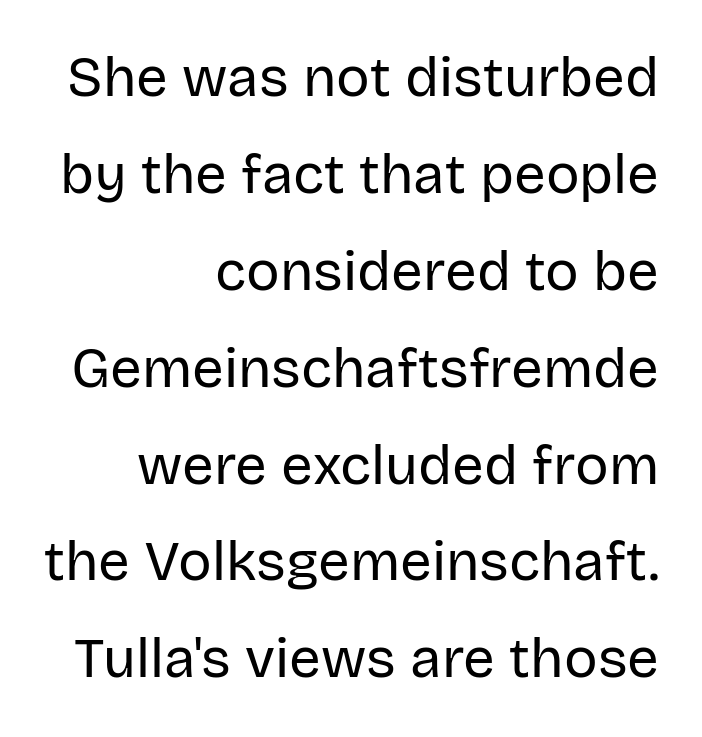
{"serif": "no", "italic": "no", "bold": "no", "weight": "regular", "width": "normal", "stroke_contrast": "low", "x_height": "large", "monospaced": "no", "underline": "no", "align": "right", "line_spacing_ratio": 1.73, "letter_spacing": "normal", "letter_spacing_em": 0.0, "glyph_px": 56}
